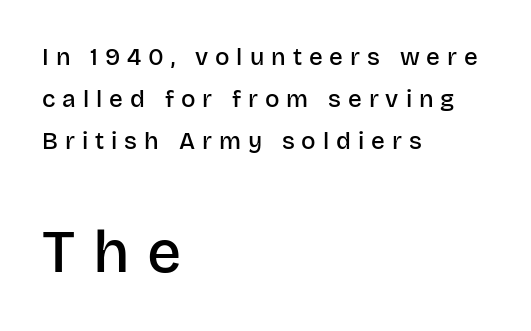
The type is letterspaced generously, with wide tracking. Every letter is mildly thick-stroked: semibold rather than bold. Here the second block reads like a headline and the first like body copy. Clear beneath every line of the passage. This is the regular roman posture of the typeface. The text block is weighted toward the left margin, trailing off unevenly rightward.
